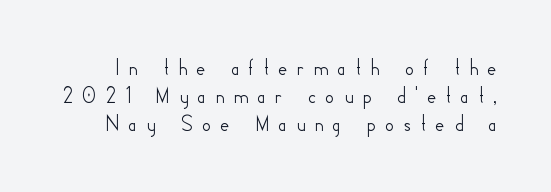
{"italic": "no", "underline": "no", "line_spacing_ratio": 1.21, "letter_spacing": "wide", "letter_spacing_em": 0.38, "glyph_px": 23}
